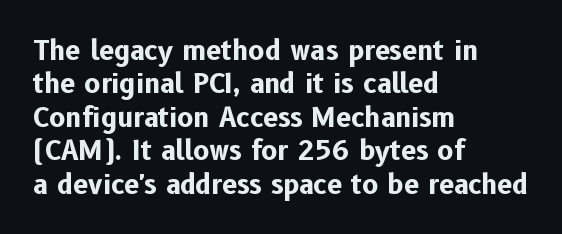
Q: Is the text bold? A: Yes.
Q: Is the text italic (slanted)? A: No, it is upright.
Q: Is the text underlined? A: No.
Q: How is the paragraph aligned? A: Left-aligned.
Q: Is the spacing between letters normal or unusually wide? A: Normal.
